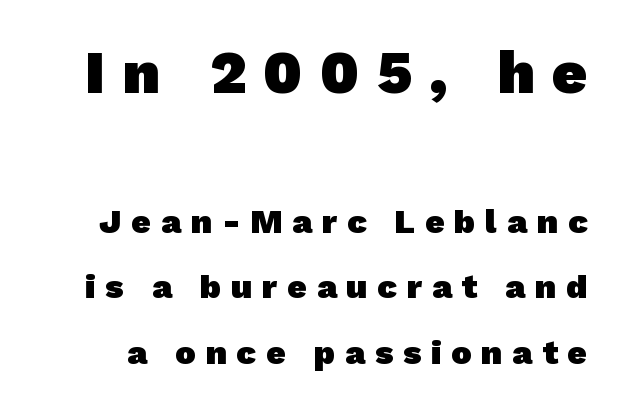
Q: Is the text bold? A: Yes.
Q: Is the typeface a serif or a sans-serif typeface? A: Sans-serif.
Q: Is the text underlined? A: No.
Q: Is the spacing between letters normal or unusually wide? A: Unusually wide.
Q: Is the spacing between lines tight, normal or loose? A: Loose.
Q: Which block of text is set in a larger size, the first (top) or the second (bottom)? A: The first (top) one.
Q: Width (condensed, normal, or wide)? A: Normal.
Q: Stroke contrast? A: Low.
Q: x-height? A: Medium.
Q: Monospaced? A: No.
